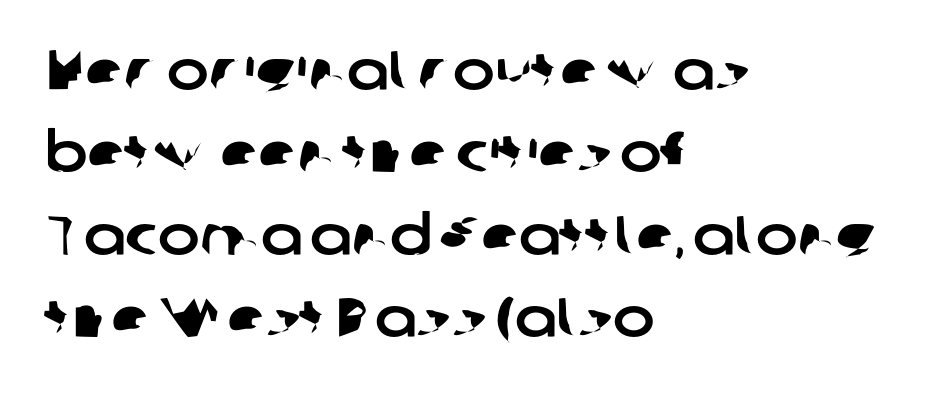
Regular leading. Descenders hang freely into open space. A typesetter would call this proportional, since set widths differ per character. Students, note that the glyphs here touch the page at normal intervals. A student would call this left alignment; a typographer would say flush left, rag right.
